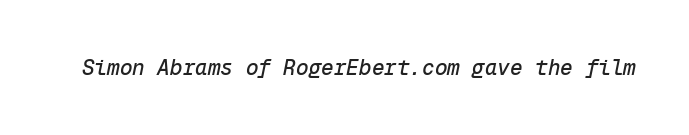
A clean baseline with only descenders dipping below it. Is the letter spacing exaggerated? No — it looks like the ordinary default. Quick note: italic.
